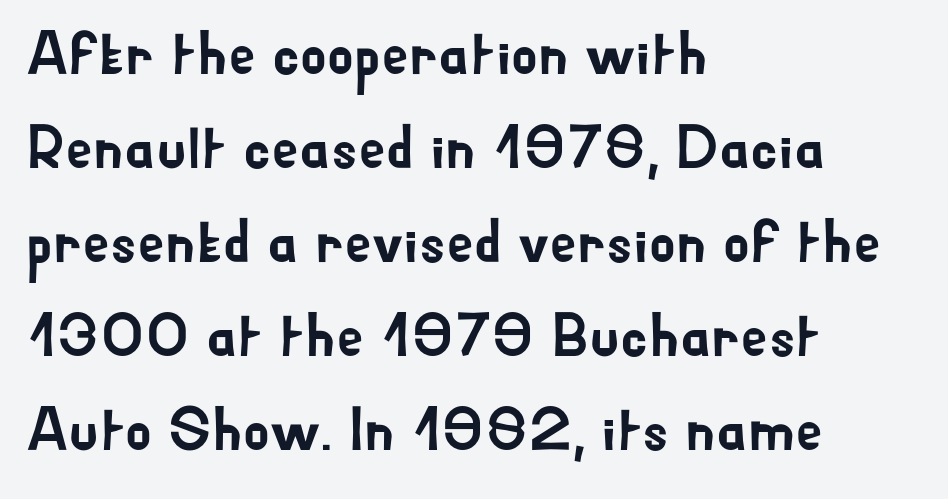
{"serif": "no", "italic": "no", "width": "normal", "stroke_contrast": "low", "x_height": "small", "monospaced": "no", "underline": "no", "align": "left", "line_spacing": "normal", "line_spacing_ratio": 1.54, "letter_spacing": "normal", "letter_spacing_em": 0.0, "glyph_px": 61}
